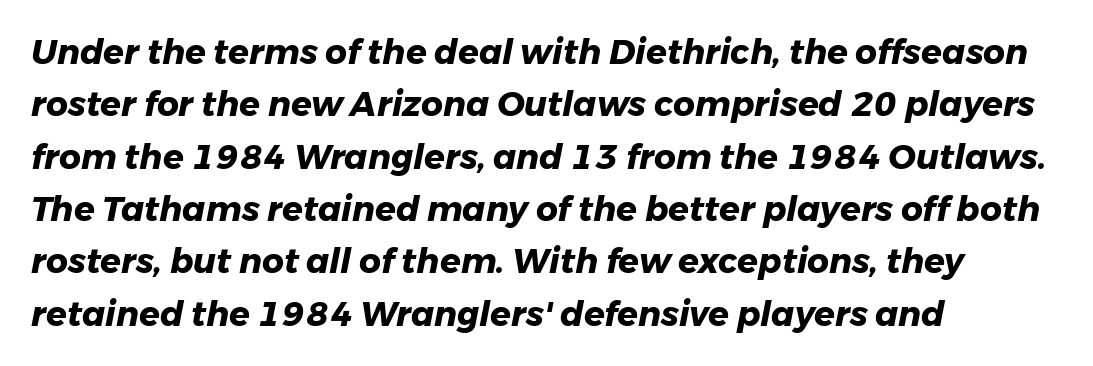
The glyphs look as if they've been sheared to an angle. Every letter is thick-stroked: bold, no question. Regular leading. Is this a fixed-width face? No — the glyphs have proportional, varying widths. The area under the type is left untouched. The paragraph shown leans on its left margin.
